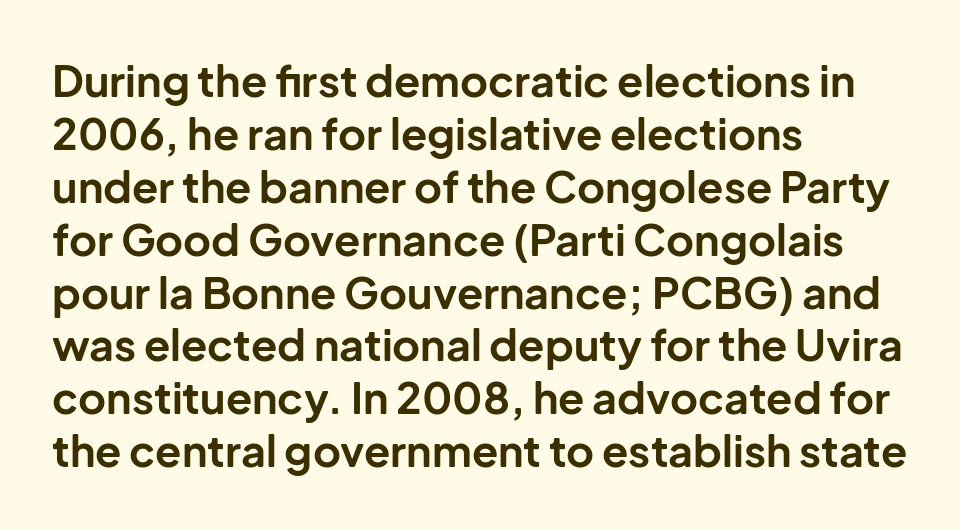
The image shows 43 px bold sans-serif type, upright; set left-aligned, line spacing 1.23x, normal letter spacing, not underlined; low stroke contrast and a medium x-height.
